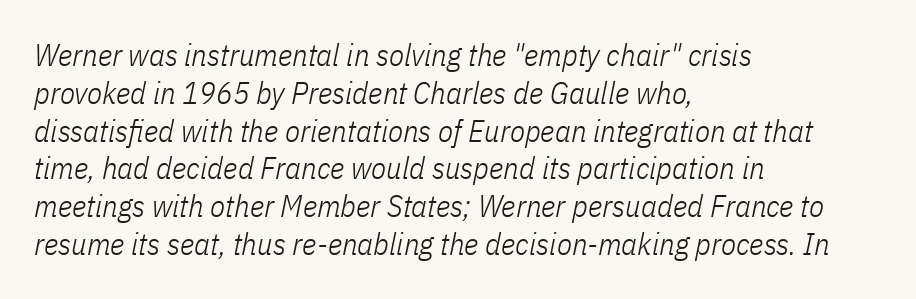
Looks like regular typesetting: each glyph gets only the width it needs. Line beginnings align vertically; line endings do not. A typesetter would call this zero additional tracking. Nothing heavy about these letters — not bold at all. The passage shown is not underscored anywhere.
